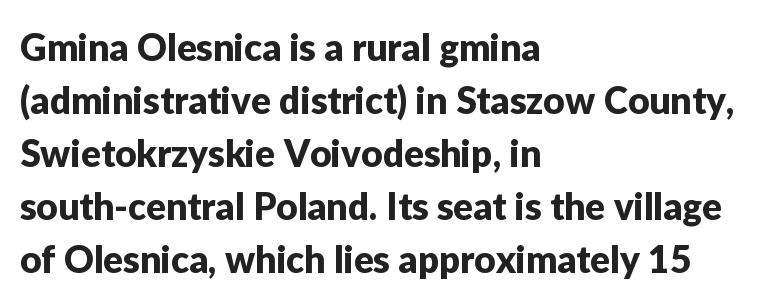
{"serif": "no", "italic": "no", "width": "normal", "stroke_contrast": "low", "x_height": "medium", "monospaced": "no", "underline": "no", "align": "left", "line_spacing": "normal", "line_spacing_ratio": 1.43, "letter_spacing": "normal", "letter_spacing_em": 0.0, "glyph_px": 37}
